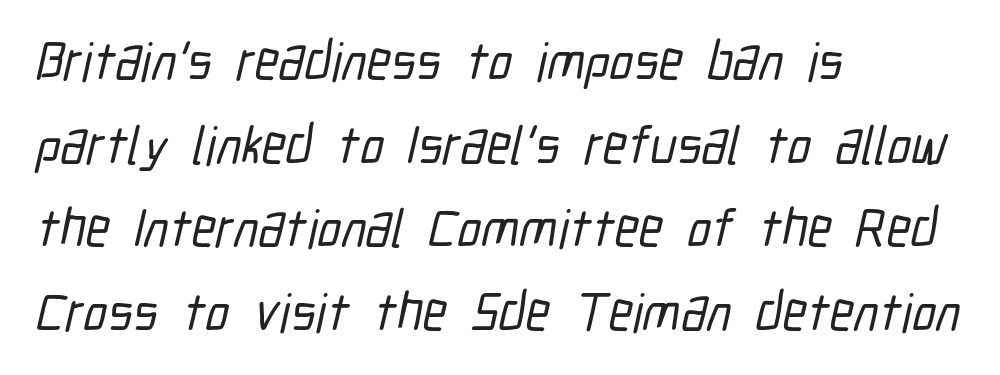
{"serif": "no", "width": "condensed", "stroke_contrast": "low", "x_height": "medium", "monospaced": "no", "underline": "no", "align": "left", "line_spacing": "normal", "line_spacing_ratio": 1.55, "letter_spacing": "normal", "letter_spacing_em": 0.0, "glyph_px": 54}
